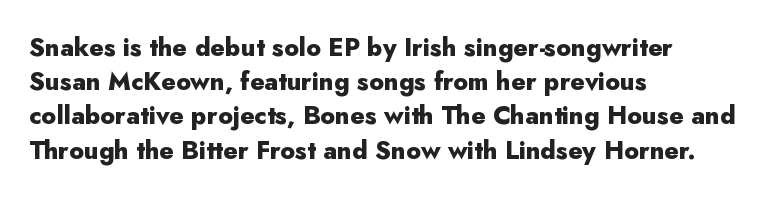
Q: Is the text bold? A: Yes.
Q: Is the text italic (slanted)? A: No, it is upright.
Q: Is the text underlined? A: No.
Q: How is the paragraph aligned? A: Left-aligned.
Q: Is the spacing between letters normal or unusually wide? A: Normal.
Q: Is the spacing between lines tight, normal or loose? A: Normal.
